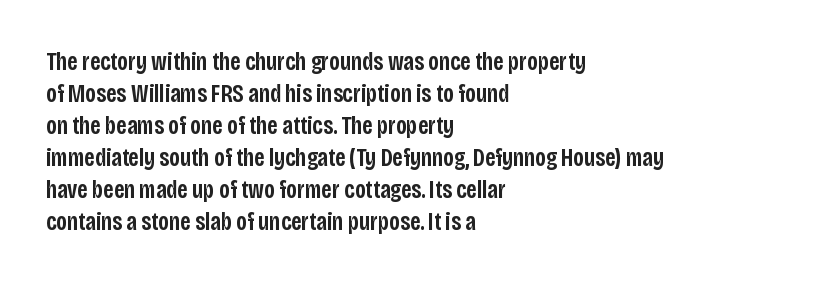
Tracking value appears to be zero — textbook default spacing. Weight check: semibold — heavier than regular, not quite bold. Line starts are locked; line ends wander. How would I describe the line gaps? Plain and ordinary. The gap between lines stays unmarked. Posture: straight, roman, zero tilt.
